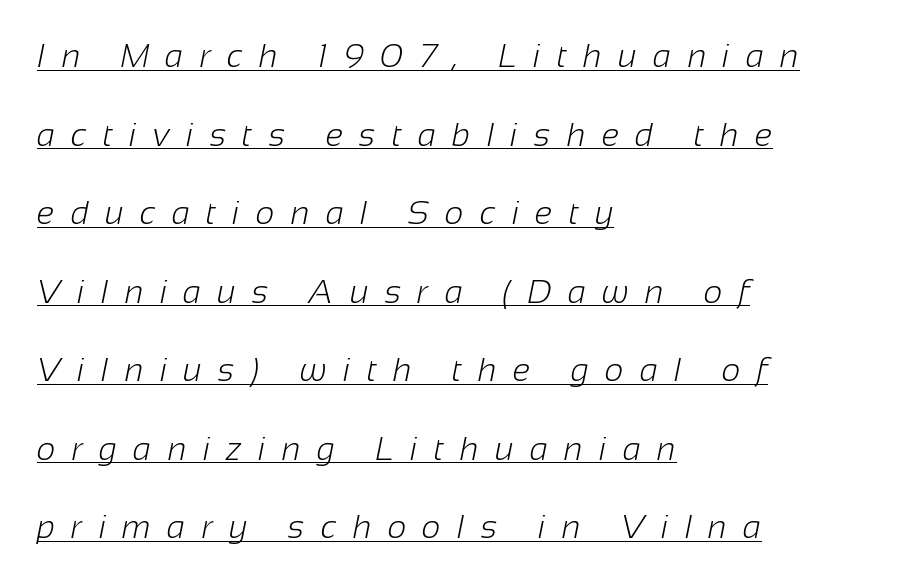
The image shows 33 px light sans-serif type; set left-aligned, loose line spacing (2.38x), unusually wide letter spacing (+0.49 em), underlined; low stroke contrast and a medium x-height.
